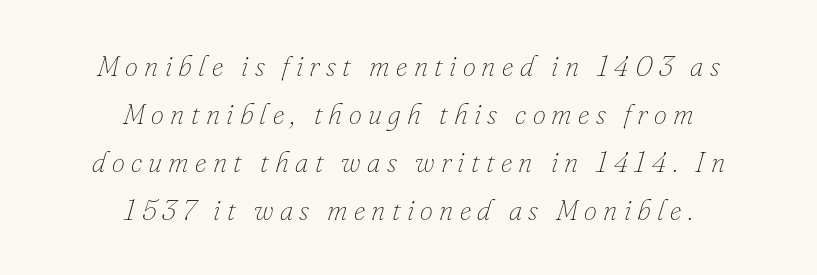
The image shows 29 px thin type, italic (leaning right); set centered, normal line spacing (1.65x), unusually wide letter spacing (+0.22 em), not underlined; low stroke contrast and a small x-height.
